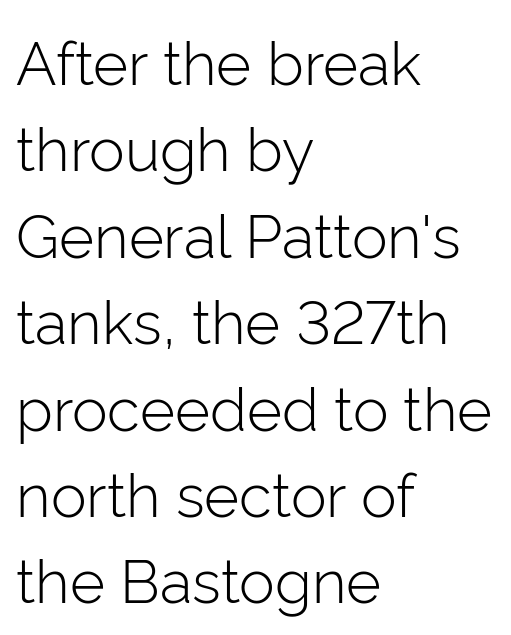
Quick note: interline space is typical. Ascenders rise straight up at ninety degrees. Every row of glyphs begins at an identical x-position on the left. This reads as an unemphasized weight, regular at the heaviest. Descender tails drop into unmarked territory.
